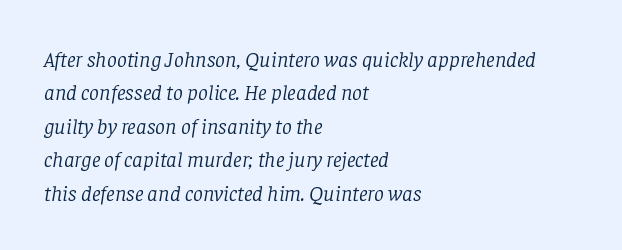
{"italic": "yes", "lean": "right", "slant_degrees": 8, "bold": "no", "underline": "no", "align": "left", "line_spacing": "normal", "line_spacing_ratio": 1.52, "letter_spacing": "normal", "letter_spacing_em": 0.0, "glyph_px": 22}
